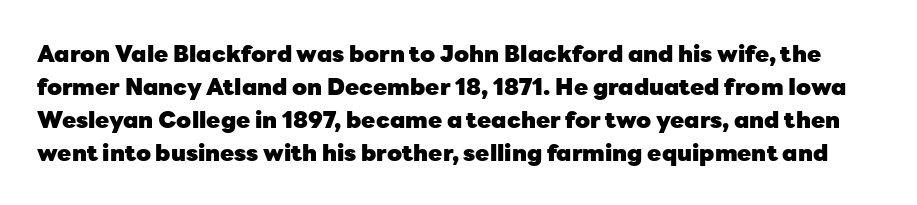
Is there any slant? The stems are plumb. Bold? Absolutely — the strokes are thick and heavy. Compared with typical body copy, the letter spacing here is the same. Bare-footed words on every line. Does the leading feel generous? No, just average.
